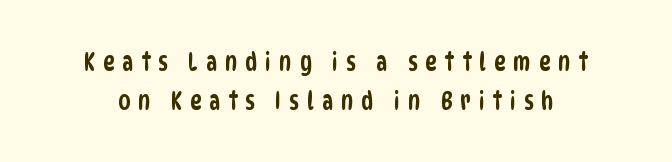
One glance says typical: line gaps are just what's usual. Students, note that the glyphs here are deliberately spaced far apart. The strip under each line holds only bare page.
